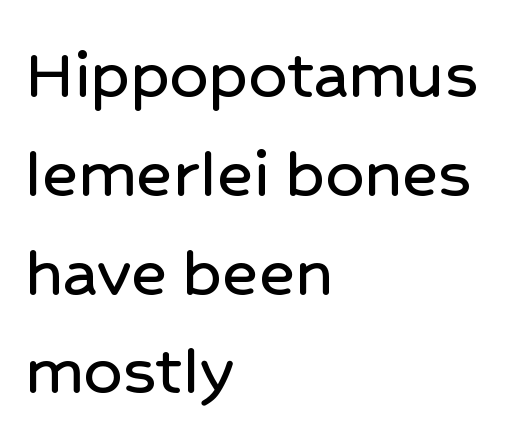
Underlining? Definitely not there. Letter spacing: default. Whoever set this chose a conventional vertical rhythm. Are there feet on the stems? There aren't — it's a sans. Characters remain perfectly vertical along every line.
